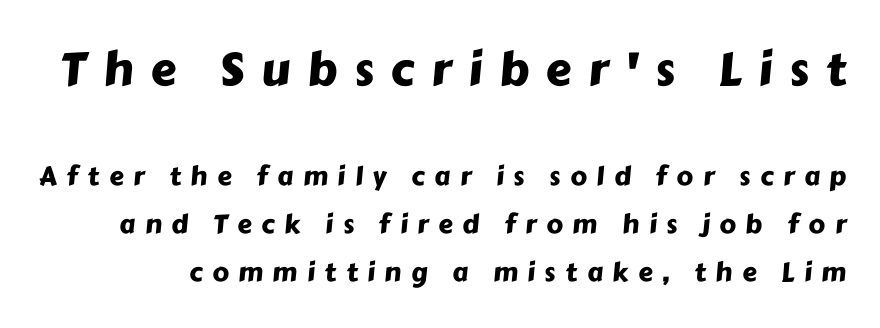
Q: Is the typeface a serif or a sans-serif typeface? A: Sans-serif.
Q: Is the text underlined? A: No.
Q: Is the spacing between letters normal or unusually wide? A: Unusually wide.
Q: Which block of text is set in a larger size, the first (top) or the second (bottom)? A: The first (top) one.
Q: Width (condensed, normal, or wide)? A: Normal.
Q: Stroke contrast? A: Low.
Q: x-height? A: Medium.
Q: Monospaced? A: No.
